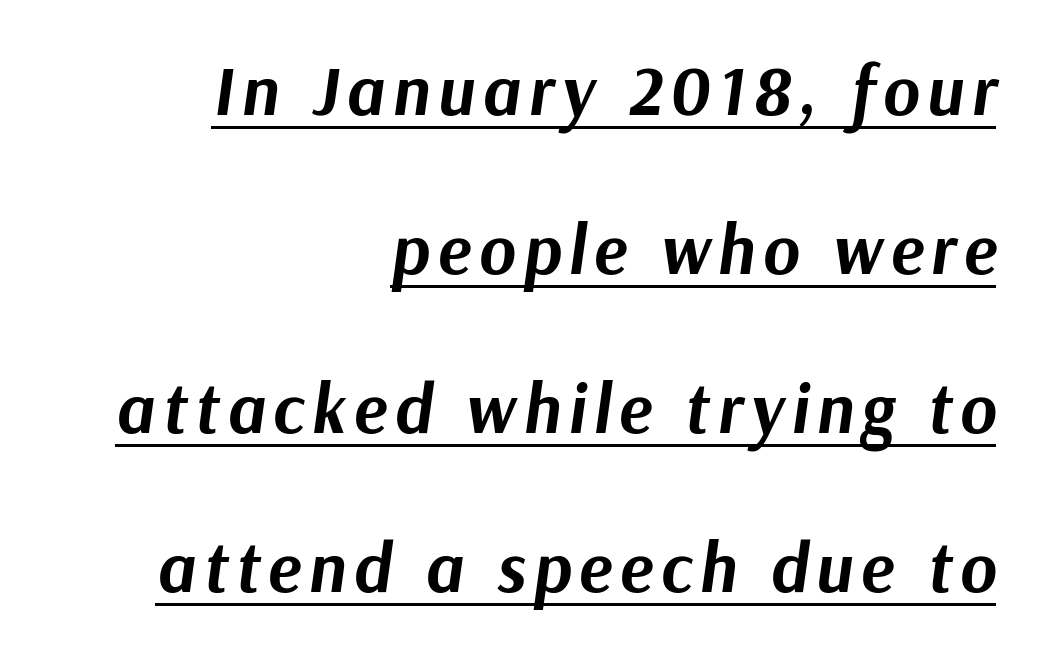
Notice the wide empty band between every row — that's loose leading. Here the designer chose a conventional face with non-uniform glyph widths. In CSS terms this would be text-align: right. The rendered words wear a rule along their underside.
